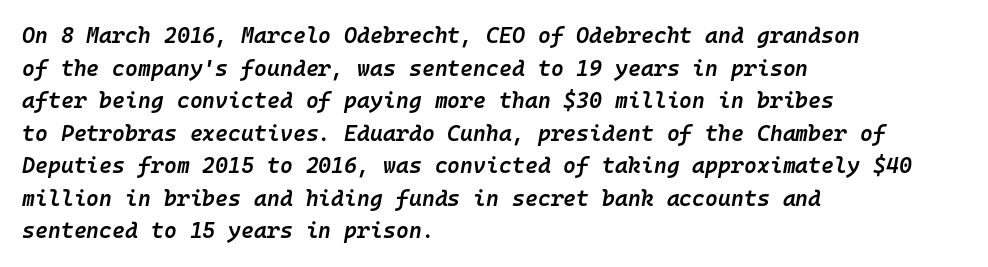
{"italic": "yes", "lean": "right", "slant_degrees": 10, "bold": "semi", "underline": "no", "align": "left", "line_spacing": "normal", "line_spacing_ratio": 1.48, "letter_spacing": "normal", "letter_spacing_em": 0.0, "glyph_px": 22}
